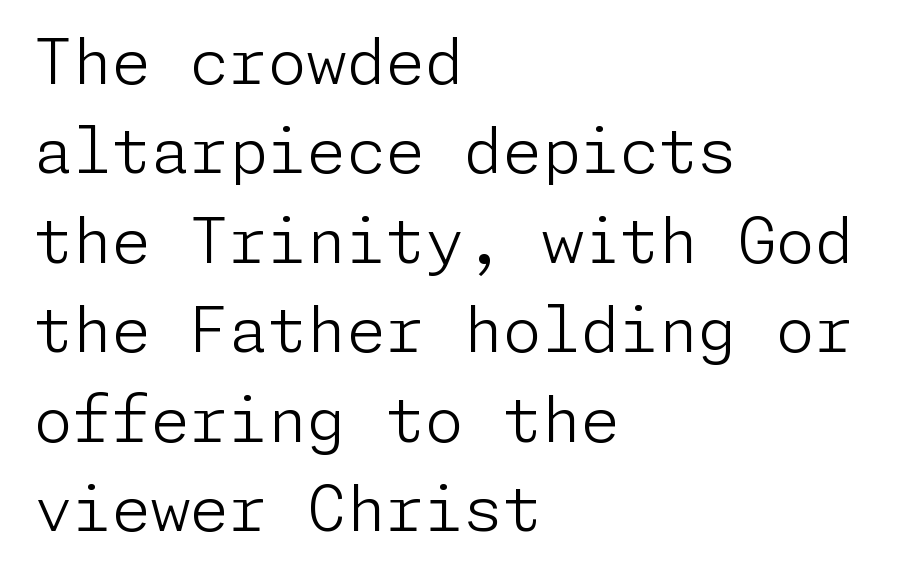
Q: Is the text bold? A: No.
Q: Is the text italic (slanted)? A: No, it is upright.
Q: Is the typeface a serif or a sans-serif typeface? A: Sans-serif.
Q: Is the text underlined? A: No.
Q: How is the paragraph aligned? A: Left-aligned.
Q: Is the spacing between letters normal or unusually wide? A: Normal.
Q: Is the spacing between lines tight, normal or loose? A: Normal.
Q: Width (condensed, normal, or wide)? A: Normal.
Q: Stroke contrast? A: Low.
Q: x-height? A: Medium.
